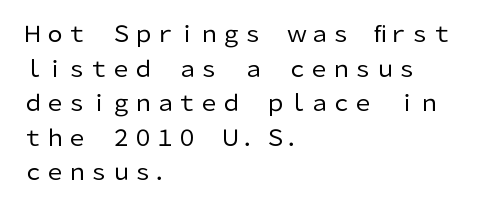
Which margin do the lines hug? The left one — the right edge is uneven. This is roman type, the default non-slanted kind. Summary of vertical rhythm: regular, with standard interline spacing. These glyphs show unthickened strokes, regular width or finer. The rendering keeps characters at their native spacing. The gap between lines stays unmarked.
